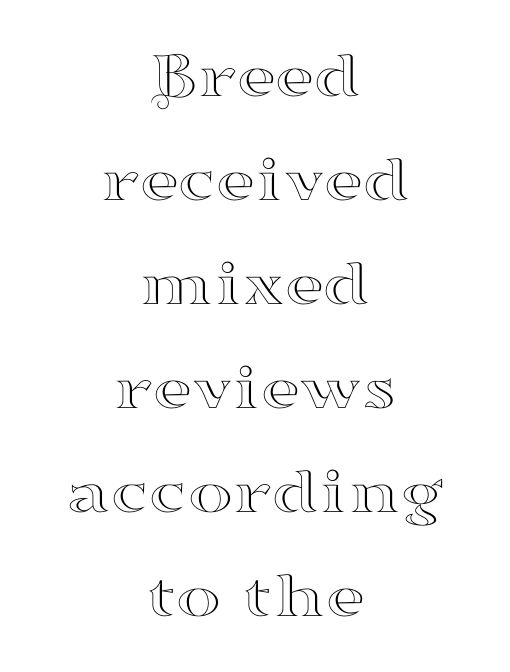
Q: Is the text italic (slanted)? A: No, it is upright.
Q: Is the typeface a serif or a sans-serif typeface? A: Serif.
Q: Is the text underlined? A: No.
Q: How is the paragraph aligned? A: Centered.
Q: Is the spacing between letters normal or unusually wide? A: Normal.
Q: Is the spacing between lines tight, normal or loose? A: Normal.
Q: Width (condensed, normal, or wide)? A: Wide.
Q: Stroke contrast? A: High.
Q: x-height? A: Small.
Q: Monospaced? A: No.
